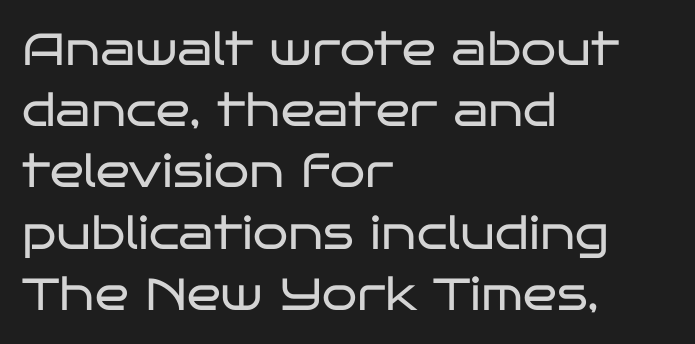
{"serif": "no", "italic": "no", "bold": "no", "weight": "regular", "width": "wide", "stroke_contrast": "low", "x_height": "large", "monospaced": "no", "underline": "no", "align": "left", "line_spacing": "normal", "line_spacing_ratio": 1.36, "letter_spacing": "normal", "letter_spacing_em": 0.0, "glyph_px": 45}
